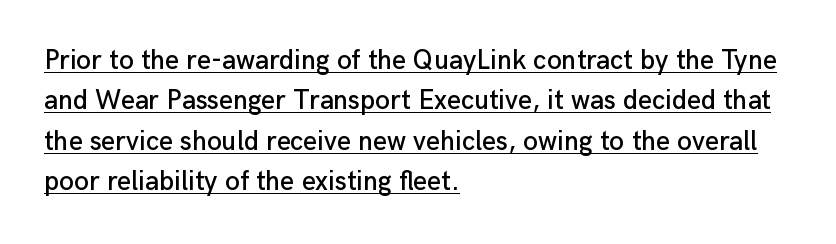
Q: Is the text italic (slanted)? A: No, it is upright.
Q: Is the text underlined? A: Yes.
Q: How is the paragraph aligned? A: Left-aligned.
Q: Is the spacing between letters normal or unusually wide? A: Normal.
Q: Is the spacing between lines tight, normal or loose? A: Normal.
